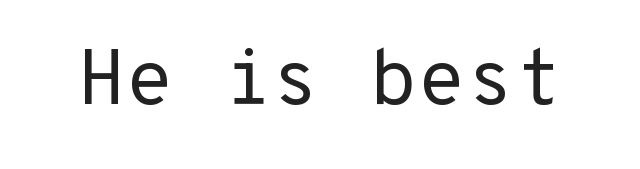
Q: Is the text bold? A: No.
Q: Is the text italic (slanted)? A: No, it is upright.
Q: Is the typeface a serif or a sans-serif typeface? A: Sans-serif.
Q: Is the text underlined? A: No.
Q: Is the spacing between letters normal or unusually wide? A: Normal.
Q: Width (condensed, normal, or wide)? A: Normal.
Q: Stroke contrast? A: Low.
Q: x-height? A: Medium.
